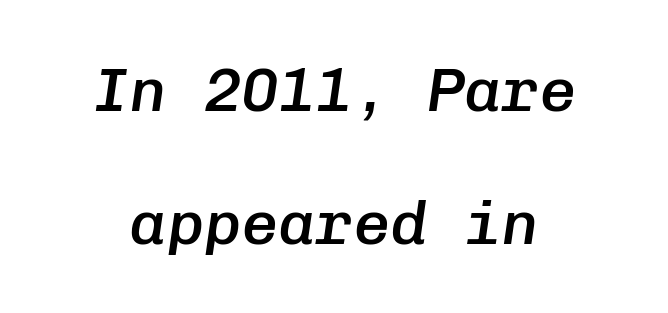
The image shows 62 px semibold type, italic (leaning right), monospaced; set loose line spacing (2.15x), normal letter spacing, not underlined; low stroke contrast and a medium x-height.
